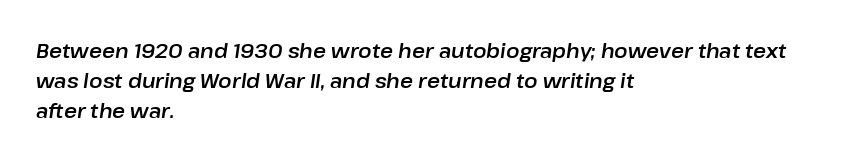
The image shows 20 px text type, italic (leaning right); set left-aligned, normal line spacing (1.51x), normal letter spacing, not underlined.
